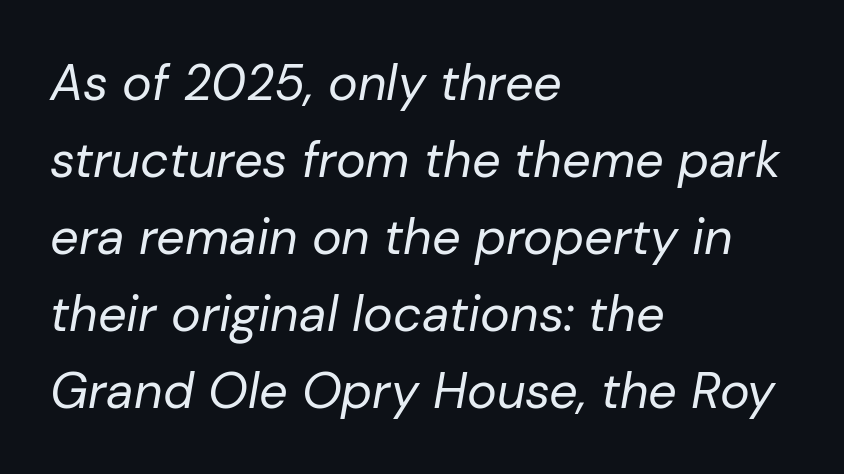
Q: Is the text bold? A: No.
Q: Is the text italic (slanted)? A: Yes, it leans right by about 10 degrees.
Q: Is the text underlined? A: No.
Q: How is the paragraph aligned? A: Left-aligned.
Q: Is the spacing between letters normal or unusually wide? A: Normal.
Q: Is the spacing between lines tight, normal or loose? A: Normal.
Q: Width (condensed, normal, or wide)? A: Normal.
Q: Stroke contrast? A: Low.
Q: x-height? A: Medium.
Q: Monospaced? A: No.
